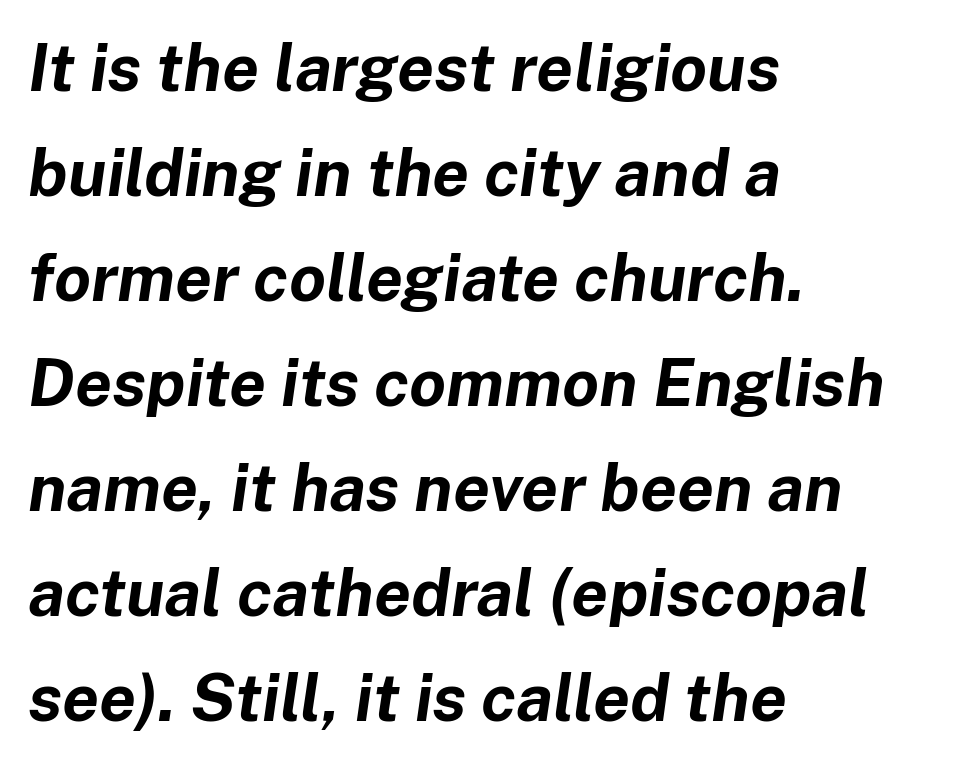
In terms of letterspacing, this is plain default setting. Spacing verdict: proportional, widths tailored to each character. Evenly set lines give the paragraph a standard silhouette. Plain, unruled lines of type.
